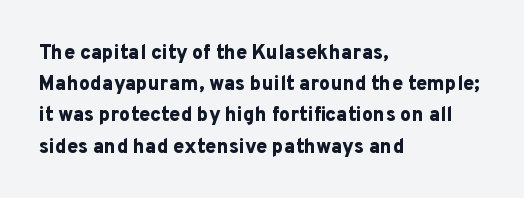
Q: Is the text bold? A: Yes.
Q: Is the text italic (slanted)? A: No, it is upright.
Q: Is the text underlined? A: No.
Q: How is the paragraph aligned? A: Left-aligned.
Q: Is the spacing between letters normal or unusually wide? A: Normal.
Q: Is the spacing between lines tight, normal or loose? A: Normal.
